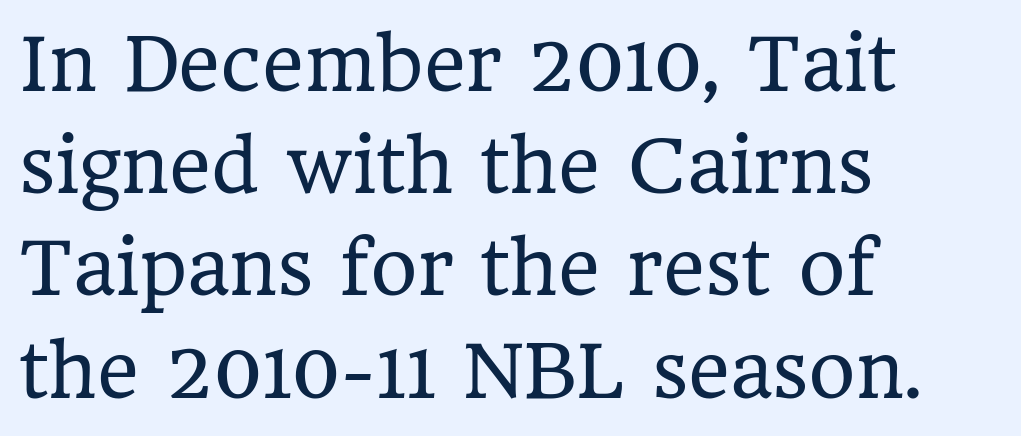
The compositor pushed each line to the left boundary. Spacing between characters is what you'd get straight out of the box. Weight: in the light-to-regular range. Is this a fixed-width face? No — the glyphs have proportional, varying widths. Ordinary non-slanted type is in use. Students, observe: this is what conventionally led text looks like.
